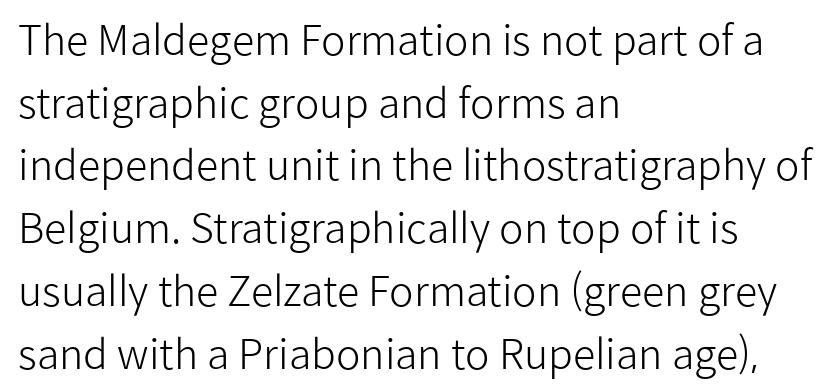
Q: Is the text bold? A: No.
Q: Is the text italic (slanted)? A: No, it is upright.
Q: Is the typeface a serif or a sans-serif typeface? A: Sans-serif.
Q: Is the text underlined? A: No.
Q: How is the paragraph aligned? A: Left-aligned.
Q: Is the spacing between letters normal or unusually wide? A: Normal.
Q: Is the spacing between lines tight, normal or loose? A: Normal.
Q: Width (condensed, normal, or wide)? A: Normal.
Q: Stroke contrast? A: Low.
Q: x-height? A: Medium.
Q: Monospaced? A: No.
